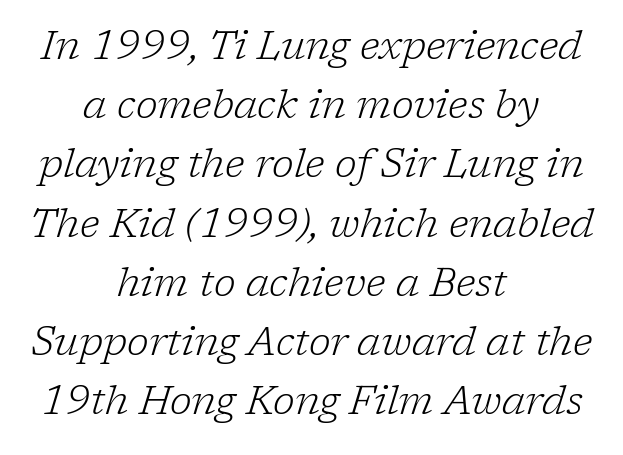
The image shows 40 px light serif type, italic (leaning right); set centered, normal line spacing (1.48x), normal letter spacing, not underlined; low stroke contrast and a medium x-height.
